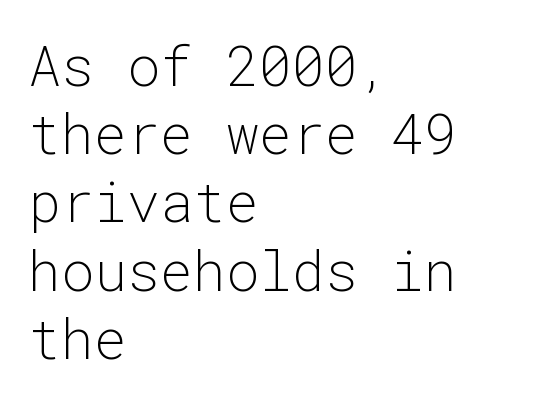
The axis of the letterforms is exactly vertical. Monospaced: the letters line up in strict vertical columns. This sample is left-justified, so line endings fall wherever the words run out. Decoration check: the copy has no underline.
